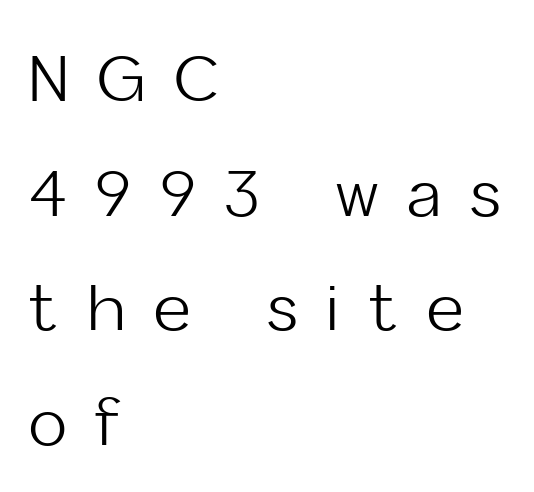
Q: Is the text bold? A: No.
Q: Is the text italic (slanted)? A: No, it is upright.
Q: Is the typeface a serif or a sans-serif typeface? A: Sans-serif.
Q: Is the text underlined? A: No.
Q: How is the paragraph aligned? A: Left-aligned.
Q: Is the spacing between letters normal or unusually wide? A: Unusually wide.
Q: Width (condensed, normal, or wide)? A: Normal.
Q: Stroke contrast? A: Low.
Q: x-height? A: Medium.
Q: Monospaced? A: No.
